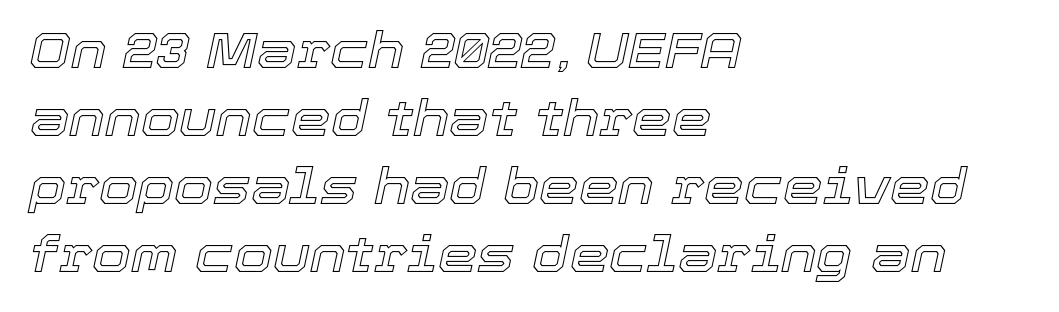
The image shows 50 px text type, italic (leaning right); set left-aligned, normal line spacing (1.36x), normal letter spacing, not underlined; a medium x-height.
